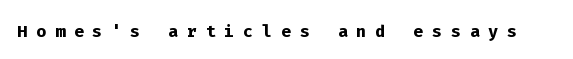
The image shows 24 px bold type, upright; set unusually wide letter spacing (+0.36 em), not underlined.
